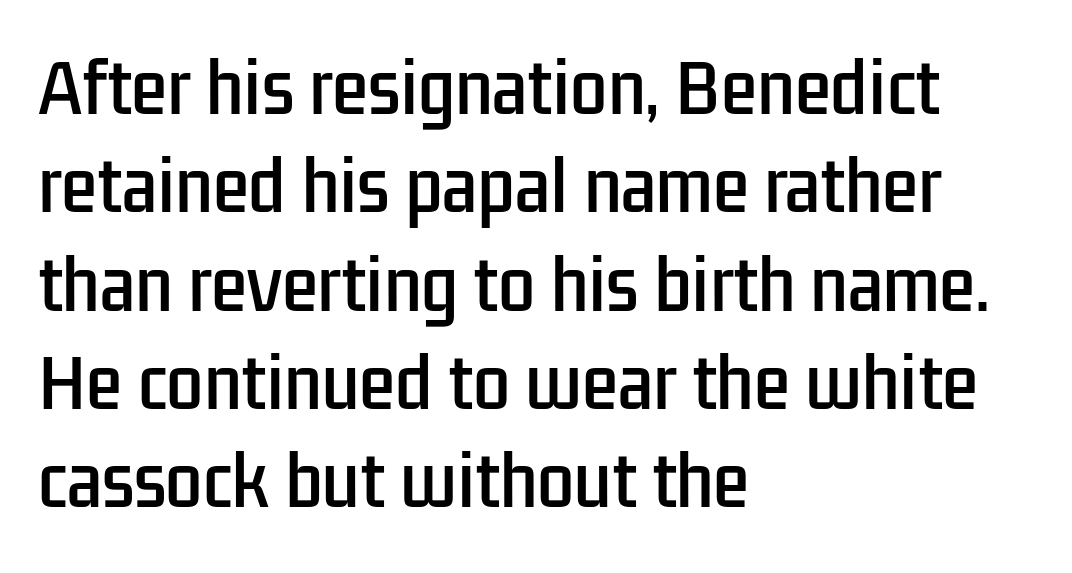
Font category for this specimen: sans-serif. Compared with a centered layout, this one pins lines to the left instead. Underlining? Definitely not there. This is the regular roman posture of the typeface.
